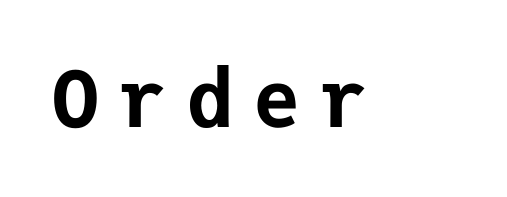
Q: Is the text bold? A: Yes.
Q: Is the text italic (slanted)? A: No, it is upright.
Q: Is the typeface a serif or a sans-serif typeface? A: Sans-serif.
Q: Is the text underlined? A: No.
Q: Is the spacing between letters normal or unusually wide? A: Unusually wide.
Q: Width (condensed, normal, or wide)? A: Normal.
Q: Stroke contrast? A: Low.
Q: x-height? A: Medium.
Q: Monospaced? A: Yes.
